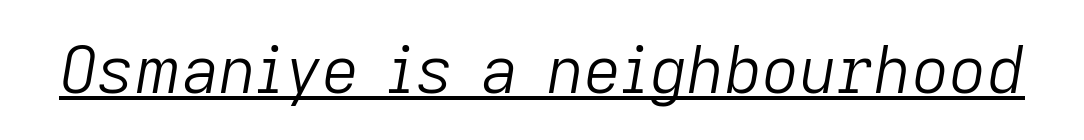
The image shows 65 px light type, italic (leaning right); set normal letter spacing, underlined; low stroke contrast and a medium x-height.
